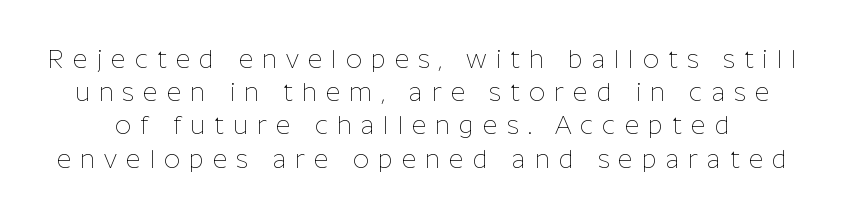
A light-to-regular cut is what we see here. The rows are spaced the way most documents space them. The baseline area is clear. Upright lettering throughout. This sample uses expanded letter spacing, leaving extra air between glyphs.
